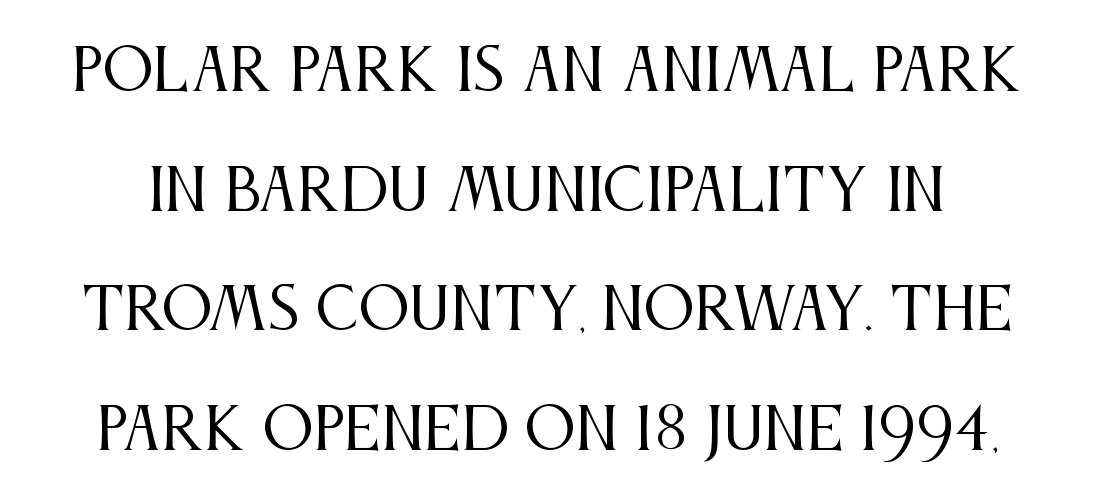
The rendering shows small feet on the letterforms — a serif design. The face looks like a standard text weight, possibly lighter. Clear beneath every line of the passage. A typesetter would call this proportional, since set widths differ per character. The gaps between neighbouring characters are ordinary and unremarkable. No italicization has been applied; the sample stays upright.
